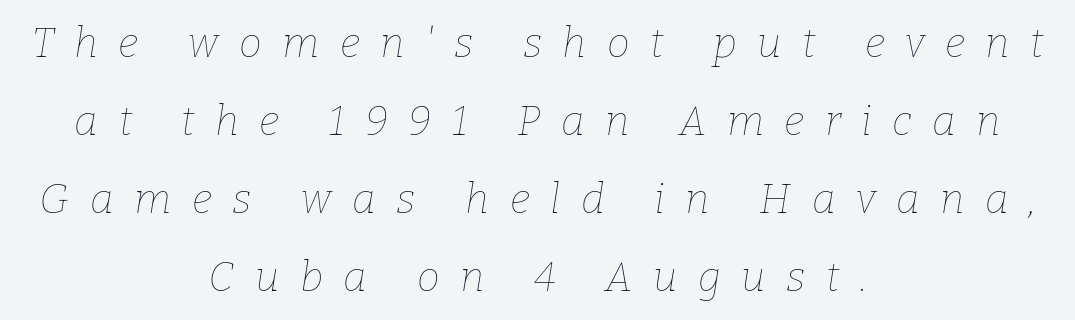
{"italic": "yes", "lean": "right", "slant_degrees": 9, "bold": "no", "weight": "thin", "width": "normal", "stroke_contrast": "low", "x_height": "medium", "monospaced": "no", "underline": "no", "align": "center", "line_spacing": "loose", "line_spacing_ratio": 1.9, "letter_spacing": "wide", "letter_spacing_em": 0.5, "glyph_px": 41}
